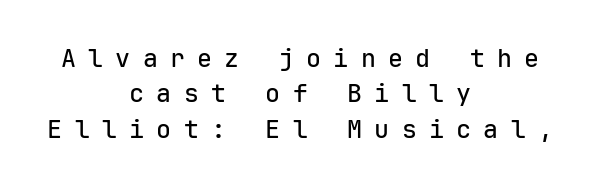
The image shows 25 px text type, upright; set centered, normal line spacing (1.42x), unusually wide letter spacing (+0.49 em), not underlined.
